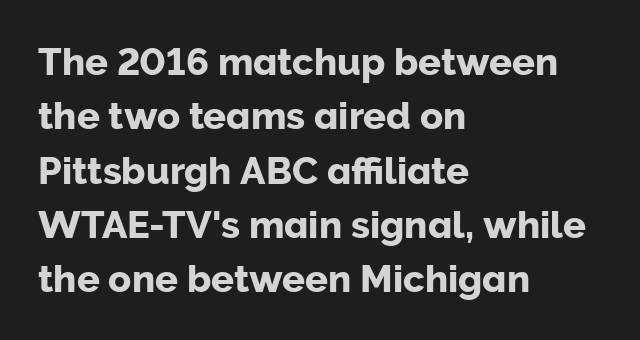
{"serif": "no", "italic": "no", "width": "normal", "stroke_contrast": "low", "x_height": "medium", "monospaced": "no", "underline": "no", "align": "left", "line_spacing": "normal", "line_spacing_ratio": 1.43, "letter_spacing": "normal", "letter_spacing_em": 0.0, "glyph_px": 38}
